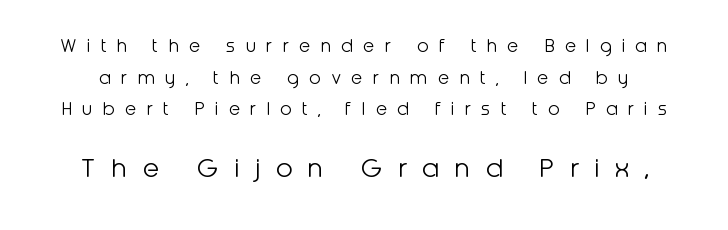
Q: Is the text bold? A: No.
Q: Is the text italic (slanted)? A: No, it is upright.
Q: Is the typeface a serif or a sans-serif typeface? A: Sans-serif.
Q: Is the text underlined? A: No.
Q: Is the spacing between letters normal or unusually wide? A: Unusually wide.
Q: Is the spacing between lines tight, normal or loose? A: Normal.
Q: Which block of text is set in a larger size, the first (top) or the second (bottom)? A: The second (bottom) one.
Q: Width (condensed, normal, or wide)? A: Normal.
Q: Stroke contrast? A: Low.
Q: x-height? A: Medium.
Q: Monospaced? A: No.
